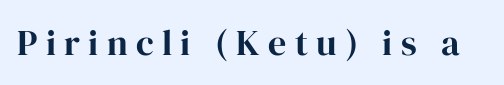
The image shows 36 px bold serif type, upright; set unusually wide letter spacing (+0.23 em), not underlined; high stroke contrast and a medium x-height.
